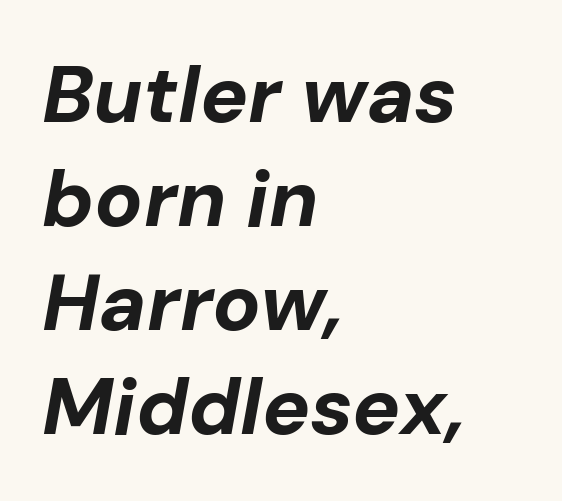
The image shows 80 px bold type, italic (leaning right); set left-aligned, normal line spacing (1.3x), normal letter spacing, not underlined; low stroke contrast and a medium x-height.
